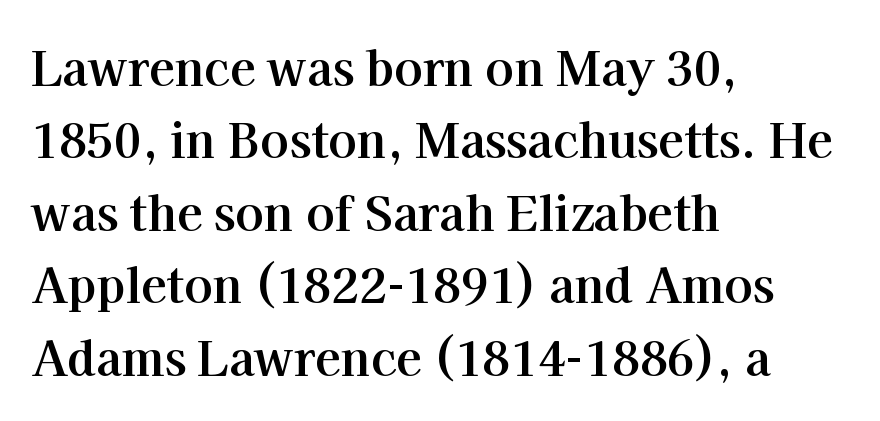
Q: Is the text bold? A: Yes.
Q: Is the text italic (slanted)? A: No, it is upright.
Q: Is the typeface a serif or a sans-serif typeface? A: Serif.
Q: Is the text underlined? A: No.
Q: How is the paragraph aligned? A: Left-aligned.
Q: Is the spacing between letters normal or unusually wide? A: Normal.
Q: Is the spacing between lines tight, normal or loose? A: Normal.
Q: Width (condensed, normal, or wide)? A: Normal.
Q: Stroke contrast? A: High.
Q: x-height? A: Medium.
Q: Monospaced? A: No.
